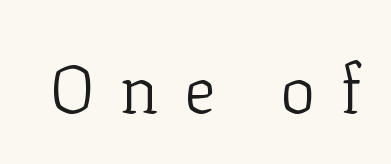
The image shows 67 px light serif type, upright; set unusually wide letter spacing (+0.37 em), not underlined; low stroke contrast and a medium x-height.
